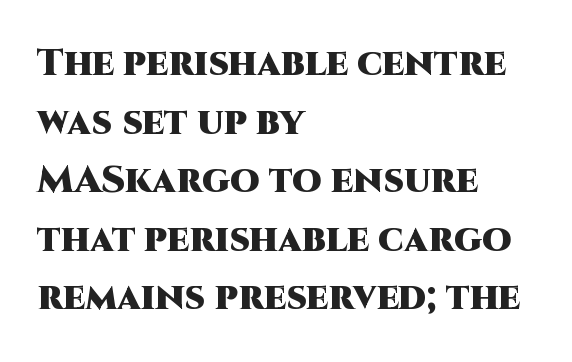
The image shows 38 px heavy sans-serif type, upright; set left-aligned, normal line spacing (1.54x), normal letter spacing, not underlined; high stroke contrast and a large x-height.
